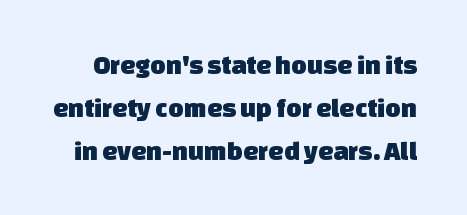
Q: Is the text underlined? A: No.
Q: Is the spacing between letters normal or unusually wide? A: Normal.
Q: Is the spacing between lines tight, normal or loose? A: Normal.
